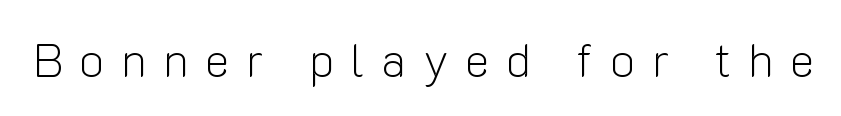
{"serif": "no", "italic": "no", "bold": "no", "weight": "light", "width": "normal", "stroke_contrast": "low", "x_height": "medium", "monospaced": "no", "underline": "no", "letter_spacing": "wide", "letter_spacing_em": 0.35, "glyph_px": 47}
